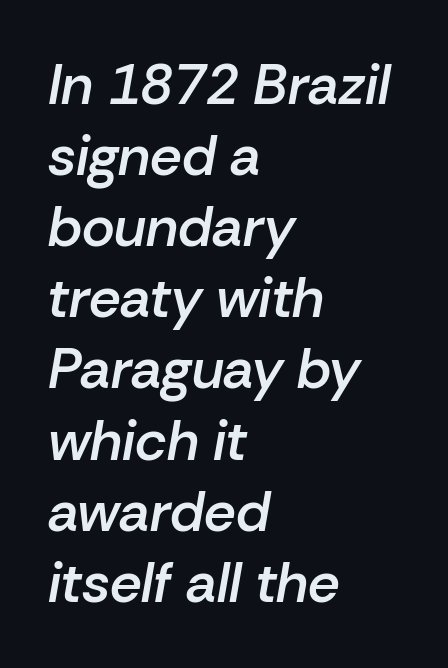
The image shows 56 px semibold type, italic (leaning right); set left-aligned, normal line spacing (1.27x), normal letter spacing, not underlined; low stroke contrast and a medium x-height.
